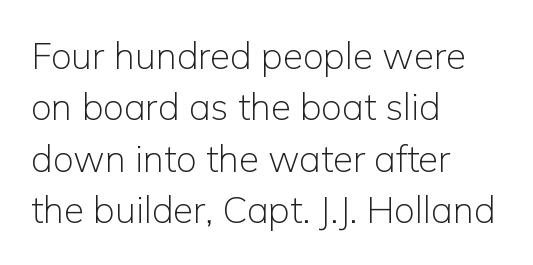
The image shows 37 px light sans-serif type, upright; set left-aligned, normal line spacing (1.39x), normal letter spacing, not underlined; low stroke contrast and a medium x-height.
